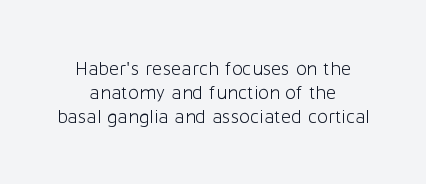
Characters follow at the spacing the type designer built in. A typesetter would mark this as roman, not italic. No letter is thick-stroked: the sample isn't bold. Lines of text with bare space underneath. If you folded the block vertically in half, each line would mirror itself in length.
